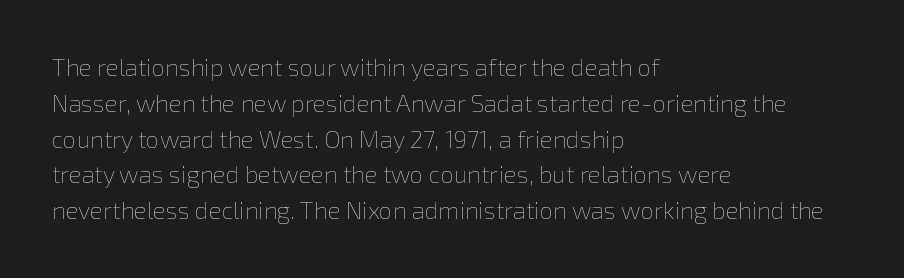
The setting favours the left margin, as ordinary paragraphs usually do. Upright lettering throughout. Letter spacing: default. No chunkiness to these letters — they're not bold.
